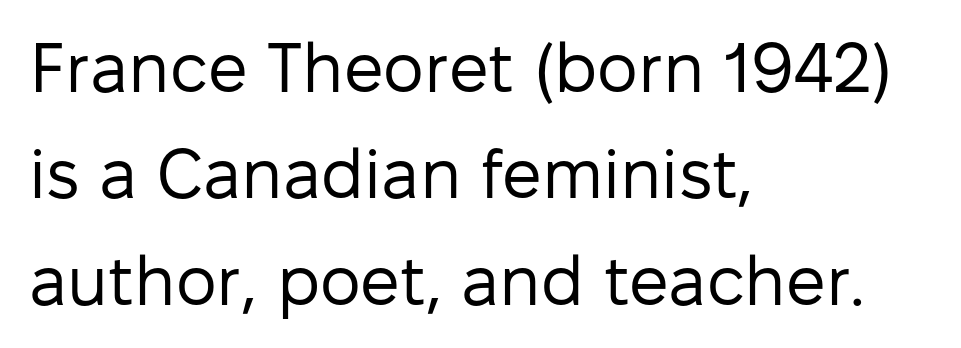
The image shows 70 px regular-weight sans-serif type, upright; set left-aligned, normal line spacing (1.52x), normal letter spacing, not underlined; low stroke contrast and a medium x-height.
